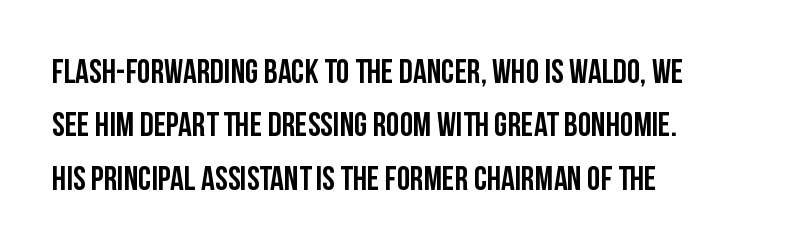
Is this a fixed-width face? No — the glyphs have proportional, varying widths. The designer left line spacing at the default. Tall strokes in this sample are plumb rather than angled. Tracking value appears to be zero — textbook default spacing.
